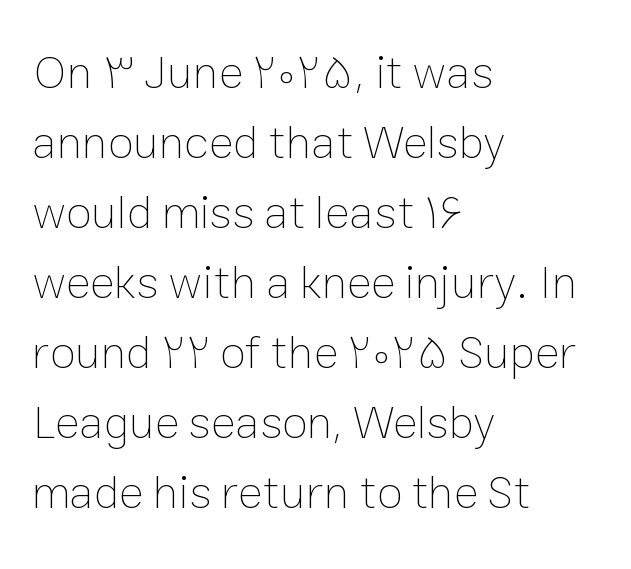
The image shows 47 px thin type, upright; set left-aligned, normal line spacing (1.49x), normal letter spacing, not underlined; low stroke contrast and a medium x-height.
